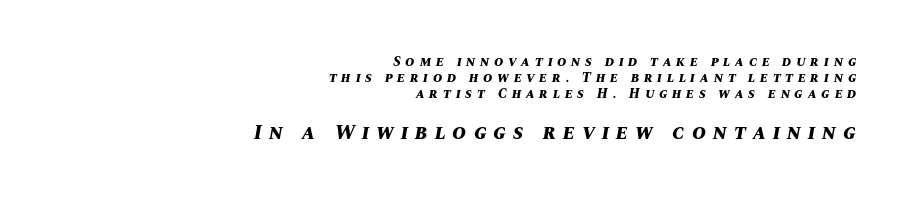
{"italic": "yes", "lean": "right", "slant_degrees": 10, "bold": "yes", "underline": "no", "align": "right", "line_spacing": "tight", "line_spacing_ratio": 1.15, "letter_spacing": "wide", "letter_spacing_em": 0.34, "larger_block": "second", "size_ratio": 1.5, "glyph_px": 21}
